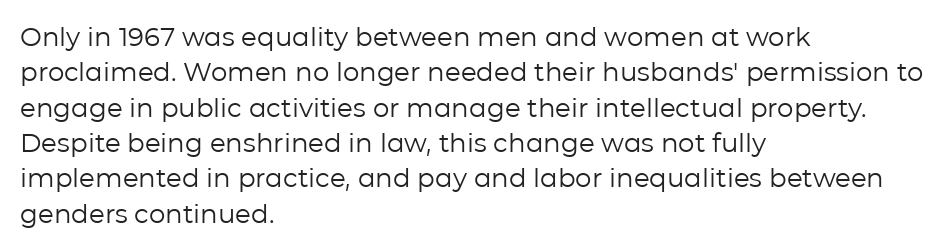
The image shows 26 px text type, upright; set left-aligned, normal line spacing (1.36x), normal letter spacing, not underlined.
